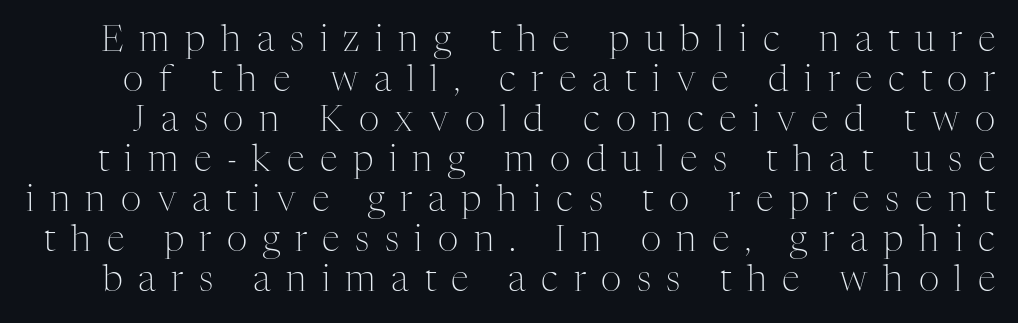
The image shows 36 px light serif type, upright; set tight line spacing (1.11x), unusually wide letter spacing (+0.43 em), not underlined; medium stroke contrast and a medium x-height.
